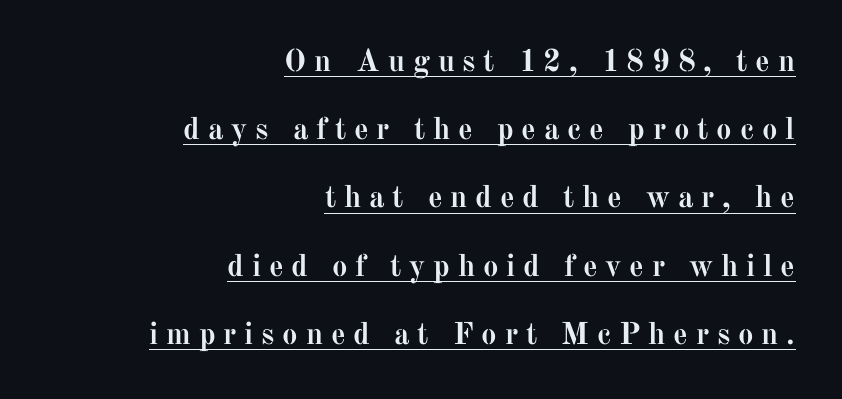
Q: Is the text bold? A: Yes.
Q: Is the text italic (slanted)? A: No, it is upright.
Q: Is the typeface a serif or a sans-serif typeface? A: Serif.
Q: Is the text underlined? A: Yes.
Q: How is the paragraph aligned? A: Right-aligned.
Q: Is the spacing between letters normal or unusually wide? A: Unusually wide.
Q: Is the spacing between lines tight, normal or loose? A: Loose.
Q: Width (condensed, normal, or wide)? A: Normal.
Q: Stroke contrast? A: Medium.
Q: x-height? A: Medium.
Q: Monospaced? A: No.
